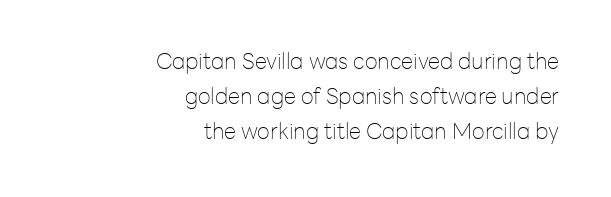
{"italic": "no", "bold": "no", "underline": "no", "align": "right", "line_spacing": "normal", "line_spacing_ratio": 1.58, "letter_spacing": "normal", "letter_spacing_em": 0.0, "glyph_px": 22}
